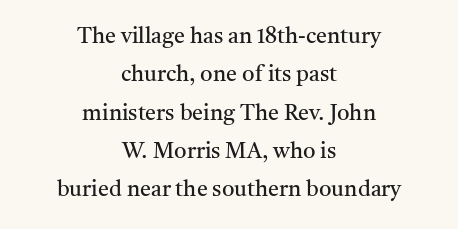
The typography opts for an upright posture over an oblique one. Every row of glyphs is offset so its center matches the block's center. A bare baseline throughout the passage. This rendering leaves character spacing at its baseline value.
